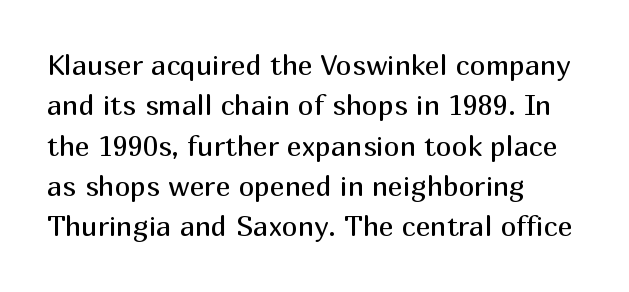
{"serif": "no", "italic": "no", "bold": "no", "weight": "regular", "width": "normal", "stroke_contrast": "medium", "x_height": "medium", "monospaced": "no", "underline": "no", "align": "left", "line_spacing": "normal", "line_spacing_ratio": 1.44, "letter_spacing": "normal", "letter_spacing_em": 0.0, "glyph_px": 28}
